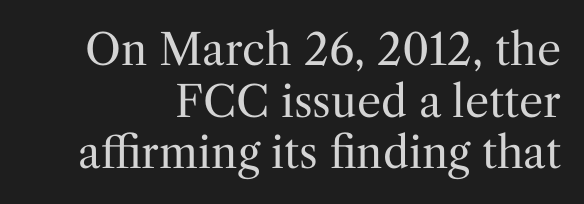
The typesetting does not lean heavy: it is not bold. Nothing unusual about the tracking: characters are spaced as the font intends. Little horizontal feet cap the strokes, marking this as serif type. Unmarked baselines from the first word to the last. Is this a fixed-width face? No — the glyphs have proportional, varying widths. The paragraph has a hard right edge and a soft left edge.
